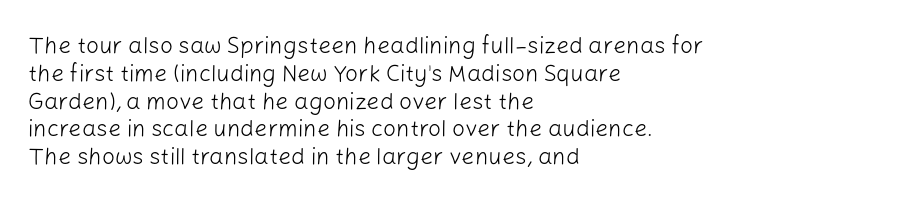
Italic: no, the glyphs are upright roman. Typeset ragged right — the left edge is the straight one. The gaps between neighbouring characters are ordinary and unremarkable. No letter is thick-stroked: the sample isn't bold. Lines of text with bare space underneath.
